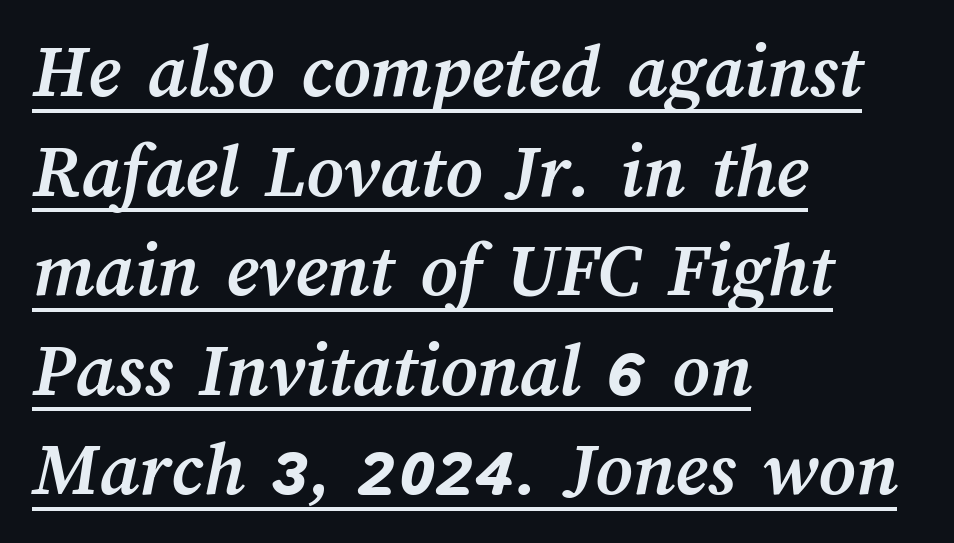
The image shows 79 px semibold type; set left-aligned, normal line spacing (1.26x), normal letter spacing, underlined; medium stroke contrast and a medium x-height.
